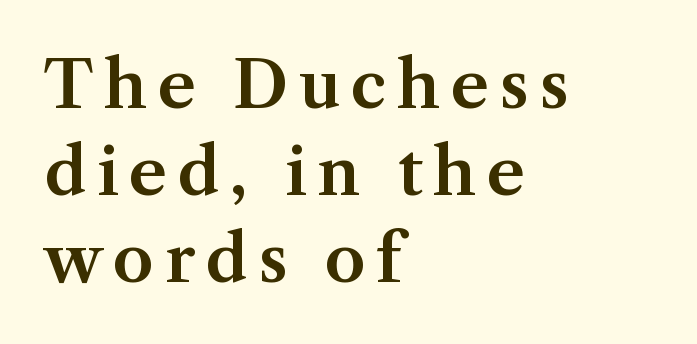
{"serif": "yes", "italic": "no", "width": "normal", "stroke_contrast": "medium", "x_height": "medium", "monospaced": "no", "underline": "no", "align": "left", "line_spacing": "normal", "line_spacing_ratio": 1.34, "glyph_px": 65}
